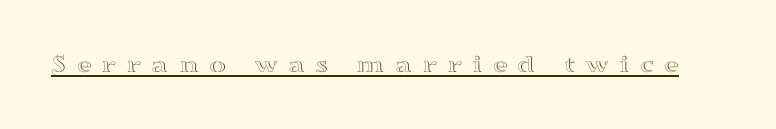
{"italic": "no", "underline": "yes", "letter_spacing": "wide", "letter_spacing_em": 0.38, "glyph_px": 26}
